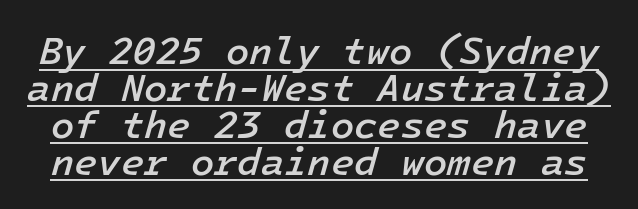
The image shows 38 px semibold type, italic (leaning right); set tight line spacing (0.97x), normal letter spacing, underlined; low stroke contrast and a medium x-height.
